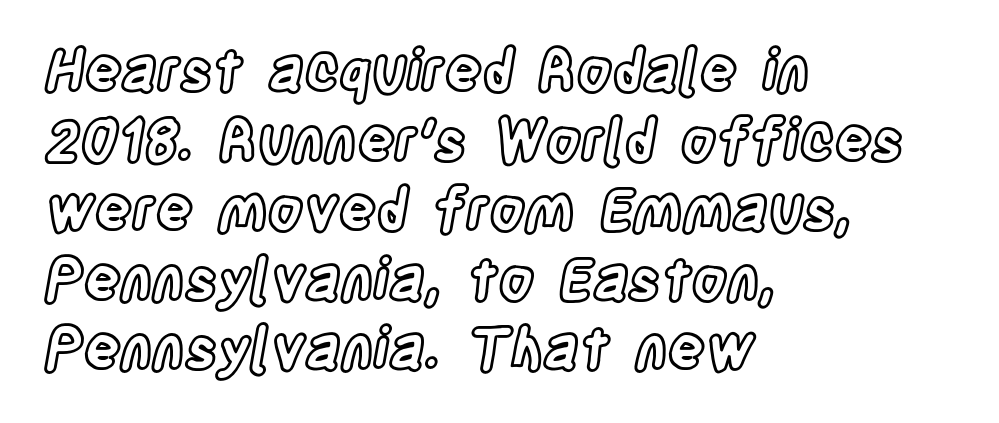
The image shows 57 px condensed type; set left-aligned, line spacing 1.22x, normal letter spacing, not underlined; a large x-height.
